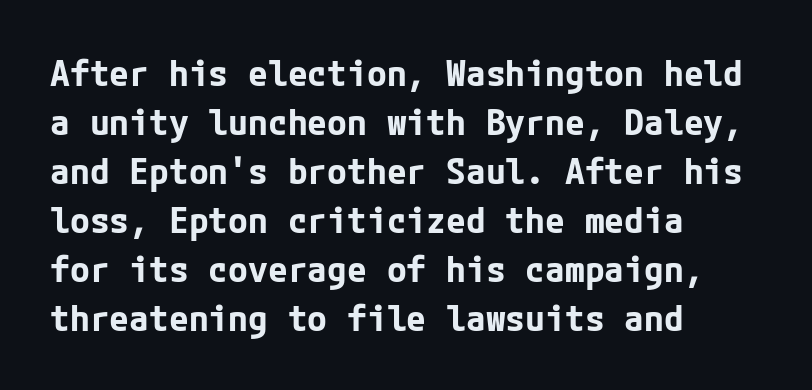
{"serif": "no", "italic": "no", "bold": "yes", "weight": "bold", "width": "normal", "stroke_contrast": "low", "x_height": "medium", "underline": "no", "align": "left", "line_spacing": "normal", "line_spacing_ratio": 1.36, "letter_spacing": "normal", "letter_spacing_em": 0.0, "glyph_px": 36}
